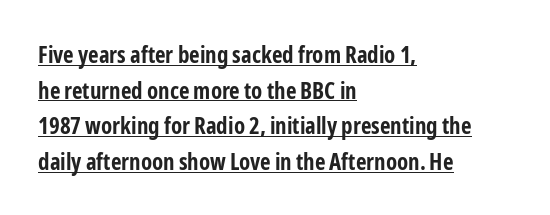
Q: Is the text bold? A: Yes.
Q: Is the text italic (slanted)? A: No, it is upright.
Q: Is the text underlined? A: Yes.
Q: How is the paragraph aligned? A: Left-aligned.
Q: Is the spacing between letters normal or unusually wide? A: Normal.
Q: Is the spacing between lines tight, normal or loose? A: Normal.
